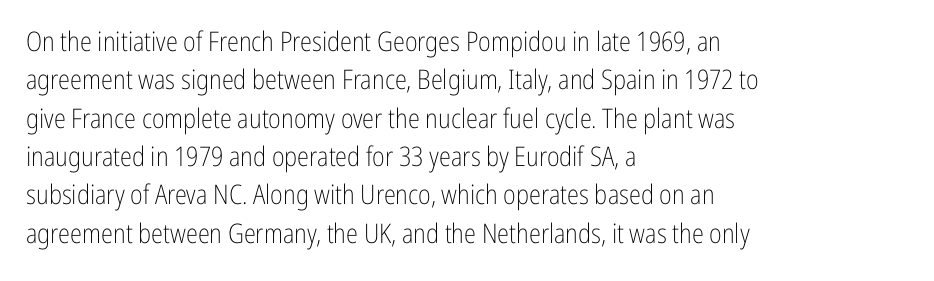
{"italic": "no", "bold": "no", "underline": "no", "align": "left", "line_spacing": "normal", "line_spacing_ratio": 1.42, "letter_spacing": "normal", "letter_spacing_em": 0.0, "glyph_px": 27}
